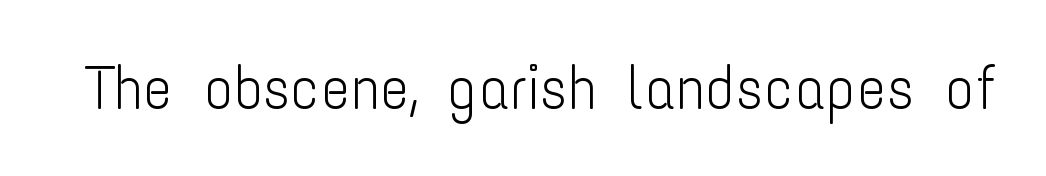
{"serif": "no", "italic": "no", "bold": "no", "weight": "light", "width": "condensed", "stroke_contrast": "low", "x_height": "medium", "monospaced": "no", "underline": "no", "letter_spacing": "normal", "letter_spacing_em": 0.0, "glyph_px": 61}
